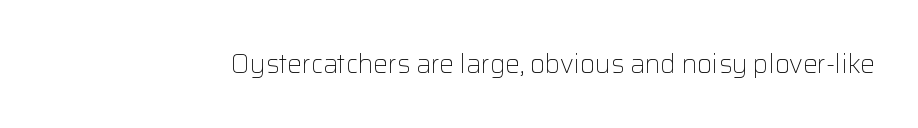
The image shows 26 px text type, upright; set normal letter spacing, not underlined.
